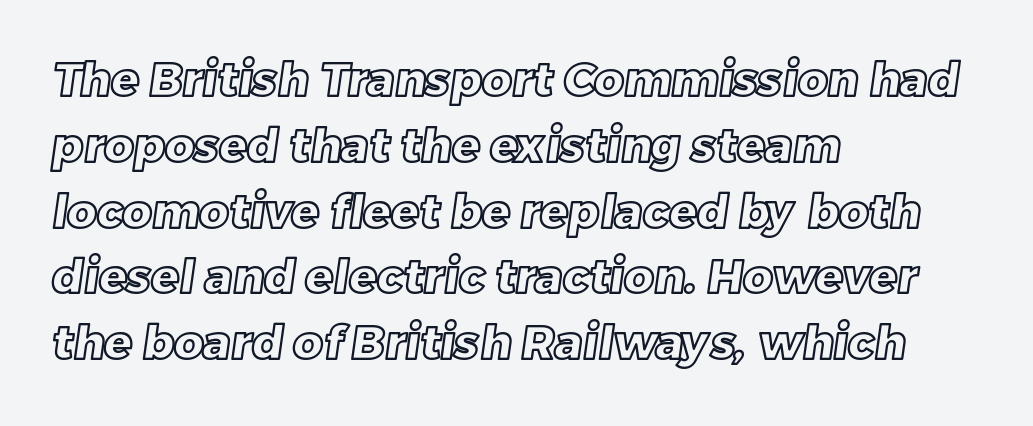
{"width": "normal", "x_height": "large", "monospaced": "no", "underline": "no", "align": "left", "line_spacing": "normal", "line_spacing_ratio": 1.43, "letter_spacing": "normal", "letter_spacing_em": 0.0, "glyph_px": 46}
